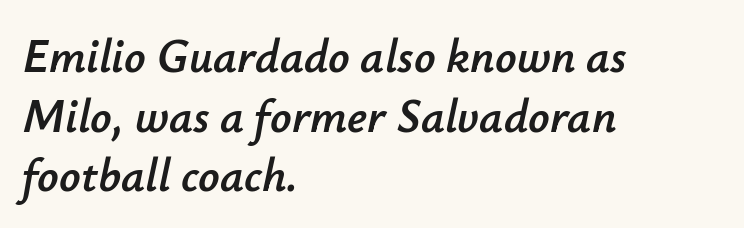
Q: Is the text italic (slanted)? A: Yes, it leans right by about 12 degrees.
Q: Is the text underlined? A: No.
Q: How is the paragraph aligned? A: Left-aligned.
Q: Is the spacing between letters normal or unusually wide? A: Normal.
Q: Is the spacing between lines tight, normal or loose? A: Normal.
Q: Width (condensed, normal, or wide)? A: Normal.
Q: Stroke contrast? A: Low.
Q: x-height? A: Small.
Q: Monospaced? A: No.
